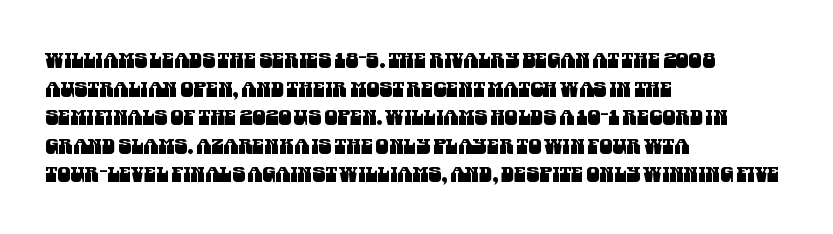
If you drew a ruler down the left edge, every line would touch it. Lines of text with bare space underneath. Regarding leading, the lines here are spaced in the standard way. Standard letterfit; no display-style spreading of the glyphs.
